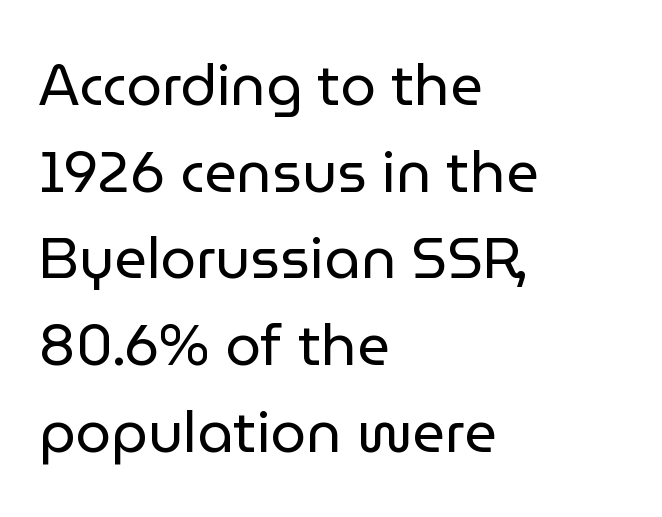
Bare-footed words on every line. The block of text has a typical density, with ordinary space between rows. The face looks like a standard text weight, possibly lighter. Think of a printed novel: that variable character pitch is what you see here. Line beginnings align vertically; line endings do not. Classification — sans serif.
